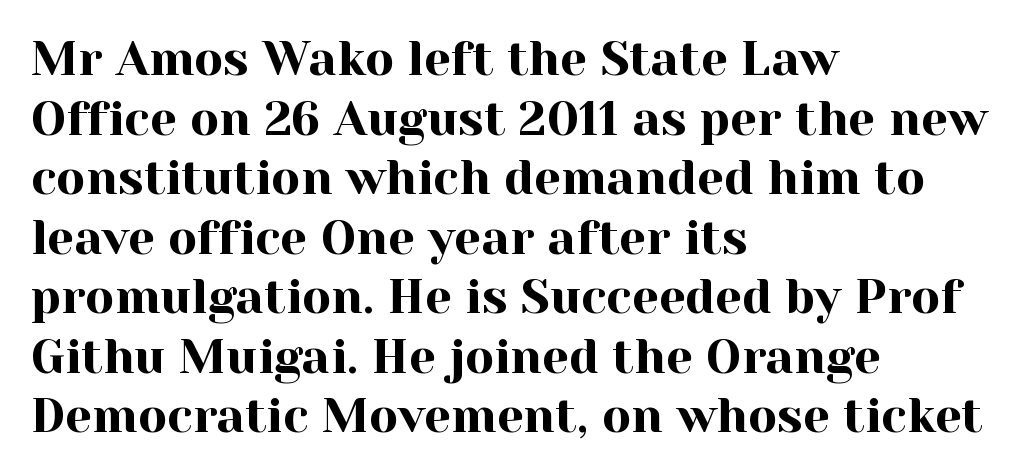
The image shows 48 px serif type, upright; set left-aligned, line spacing 1.24x, normal letter spacing, not underlined; a medium x-height.
